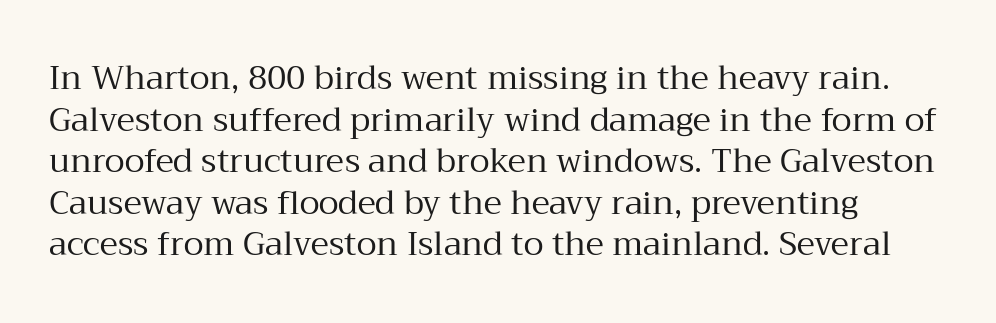
Q: Is the text bold? A: No.
Q: Is the text italic (slanted)? A: No, it is upright.
Q: Is the typeface a serif or a sans-serif typeface? A: Serif.
Q: Is the text underlined? A: No.
Q: Is the spacing between letters normal or unusually wide? A: Normal.
Q: Is the spacing between lines tight, normal or loose? A: Normal.
Q: Width (condensed, normal, or wide)? A: Normal.
Q: Stroke contrast? A: Medium.
Q: x-height? A: Medium.
Q: Monospaced? A: No.
